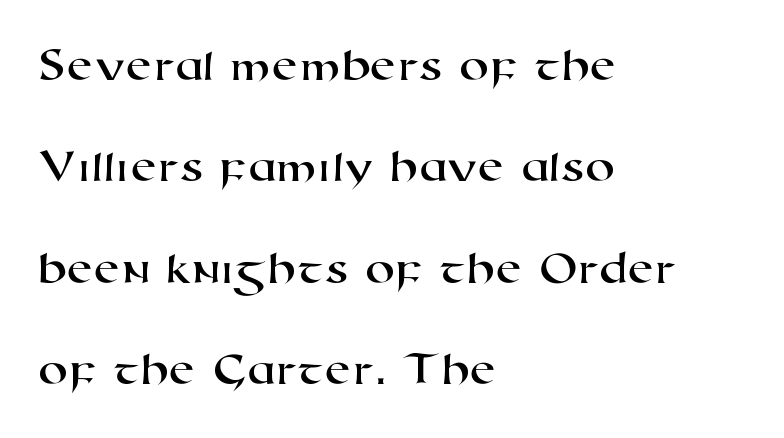
Q: Is the typeface a serif or a sans-serif typeface? A: Sans-serif.
Q: Is the text underlined? A: No.
Q: How is the paragraph aligned? A: Left-aligned.
Q: Is the spacing between letters normal or unusually wide? A: Normal.
Q: Is the spacing between lines tight, normal or loose? A: Loose.
Q: Width (condensed, normal, or wide)? A: Wide.
Q: Stroke contrast? A: High.
Q: x-height? A: Medium.
Q: Monospaced? A: No.
